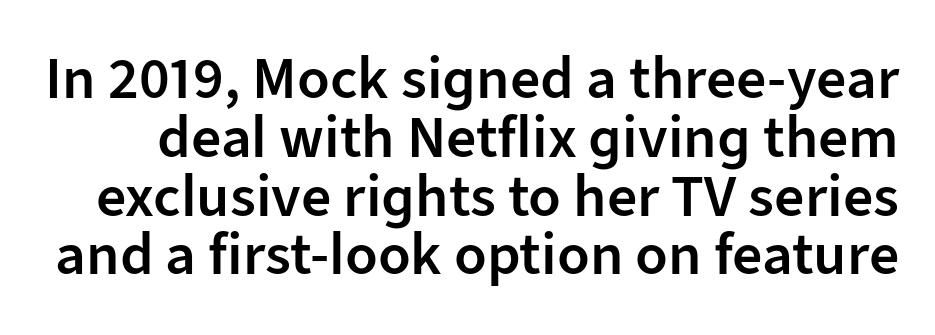
Q: Is the text bold? A: Semi-bold.
Q: Is the text italic (slanted)? A: No, it is upright.
Q: Is the typeface a serif or a sans-serif typeface? A: Sans-serif.
Q: Is the text underlined? A: No.
Q: Is the spacing between letters normal or unusually wide? A: Normal.
Q: Is the spacing between lines tight, normal or loose? A: Tight.
Q: Width (condensed, normal, or wide)? A: Normal.
Q: Stroke contrast? A: Low.
Q: x-height? A: Medium.
Q: Monospaced? A: No.
